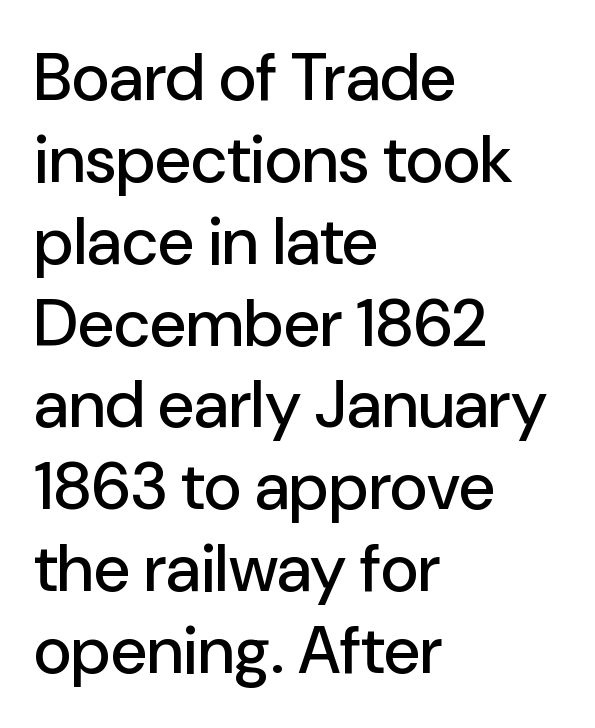
The image shows 66 px sans-serif type, upright; set left-aligned, line spacing 1.24x, normal letter spacing, not underlined; low stroke contrast and a medium x-height.
